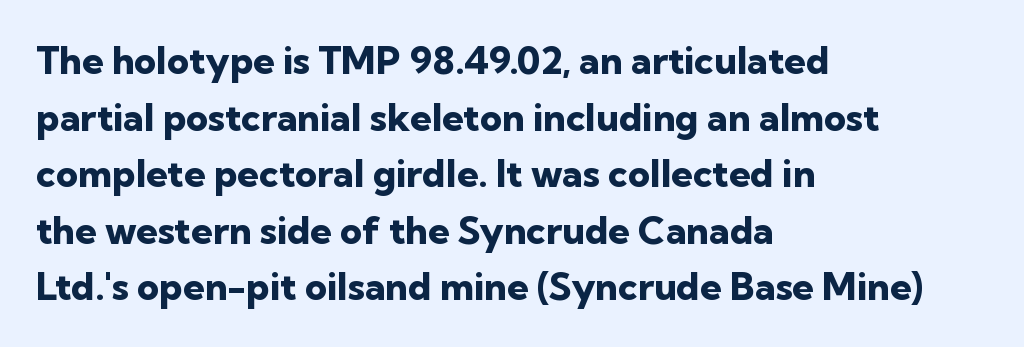
The image shows 38 px heavy sans-serif type, upright; set left-aligned, normal line spacing (1.49x), normal letter spacing, not underlined; low stroke contrast and a medium x-height.
